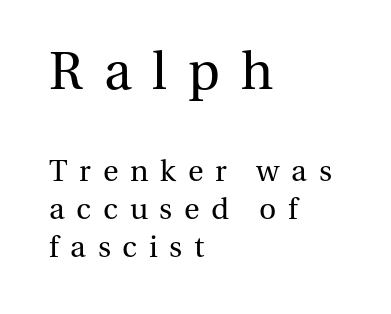
The image shows 53 px regular-weight serif type, upright; set left-aligned, normal line spacing (1.26x), unusually wide letter spacing (+0.39 em), not underlined; the first (top) block is 1.77x larger; medium stroke contrast and a medium x-height.
